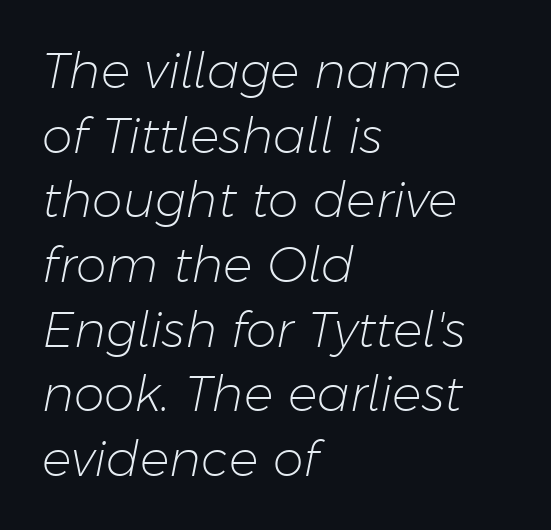
{"italic": "yes", "lean": "right", "slant_degrees": 11, "bold": "no", "weight": "light", "width": "normal", "stroke_contrast": "low", "x_height": "medium", "monospaced": "no", "underline": "no", "align": "left", "line_spacing": "normal", "line_spacing_ratio": 1.32, "letter_spacing": "normal", "letter_spacing_em": 0.0, "glyph_px": 49}
